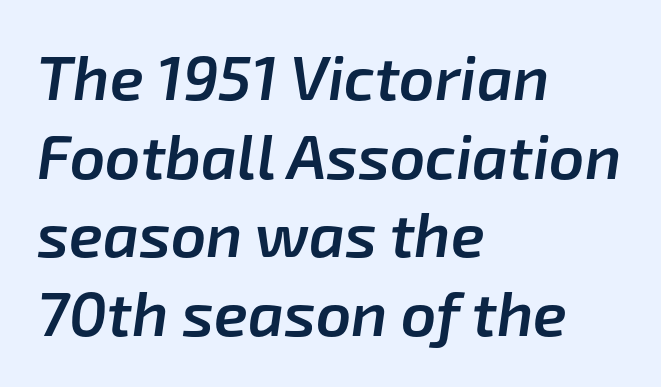
{"italic": "yes", "lean": "right", "slant_degrees": 8, "bold": "semi", "weight": "semibold", "width": "normal", "stroke_contrast": "low", "x_height": "medium", "monospaced": "no", "underline": "no", "align": "left", "line_spacing": "normal", "line_spacing_ratio": 1.27, "letter_spacing": "normal", "letter_spacing_em": 0.0, "glyph_px": 62}
